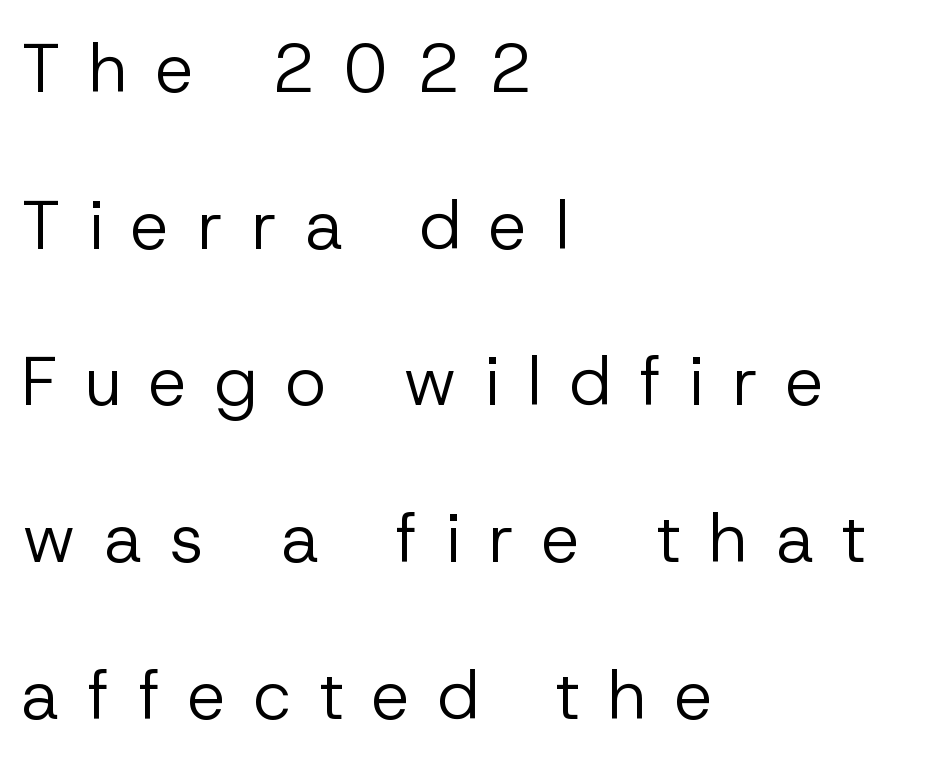
{"serif": "no", "italic": "no", "bold": "no", "weight": "regular", "width": "normal", "stroke_contrast": "low", "x_height": "medium", "monospaced": "no", "underline": "no", "align": "left", "line_spacing": "loose", "line_spacing_ratio": 2.27, "letter_spacing": "wide", "letter_spacing_em": 0.4, "glyph_px": 69}
